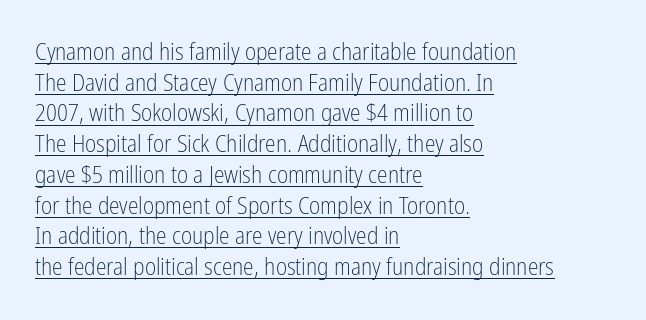
{"italic": "no", "bold": "no", "underline": "yes", "align": "left", "line_spacing": "normal", "line_spacing_ratio": 1.28, "letter_spacing": "normal", "letter_spacing_em": 0.0, "glyph_px": 24}
